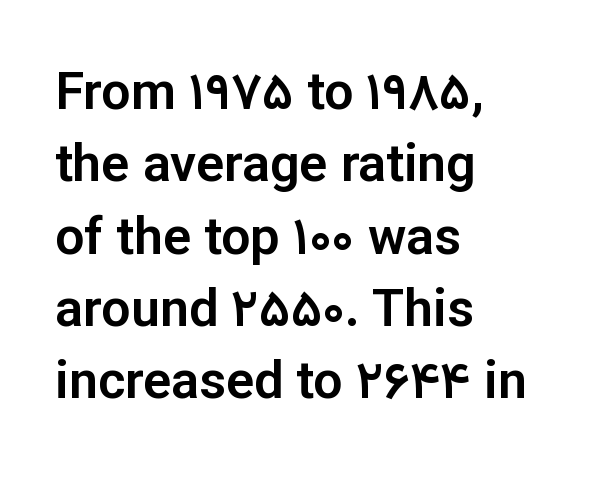
Q: Is the text italic (slanted)? A: No, it is upright.
Q: Is the typeface a serif or a sans-serif typeface? A: Sans-serif.
Q: Is the text underlined? A: No.
Q: How is the paragraph aligned? A: Left-aligned.
Q: Is the spacing between letters normal or unusually wide? A: Normal.
Q: Is the spacing between lines tight, normal or loose? A: Normal.
Q: Width (condensed, normal, or wide)? A: Normal.
Q: Stroke contrast? A: Low.
Q: x-height? A: Medium.
Q: Monospaced? A: No.
